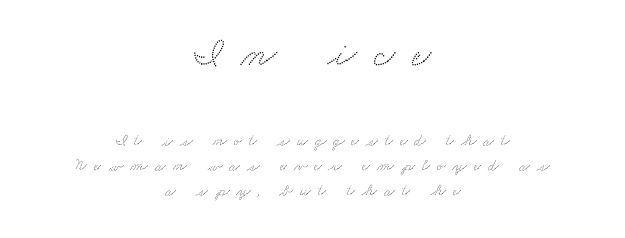
The passage is arranged like a title page — every line centered. No word sits above an underline. The earlier block is typeset at a bigger size than the later block. The line texture is sparse and dotted thanks to wide tracking. Each letter keeps its own natural width here, so spacing adapts to shape.
